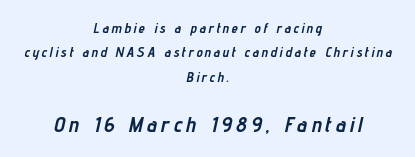
{"italic": "yes", "lean": "right", "slant_degrees": 12, "bold": "yes", "underline": "no", "align": "center", "line_spacing_ratio": 1.74, "larger_block": "second", "size_ratio": 1.57, "glyph_px": 22}
